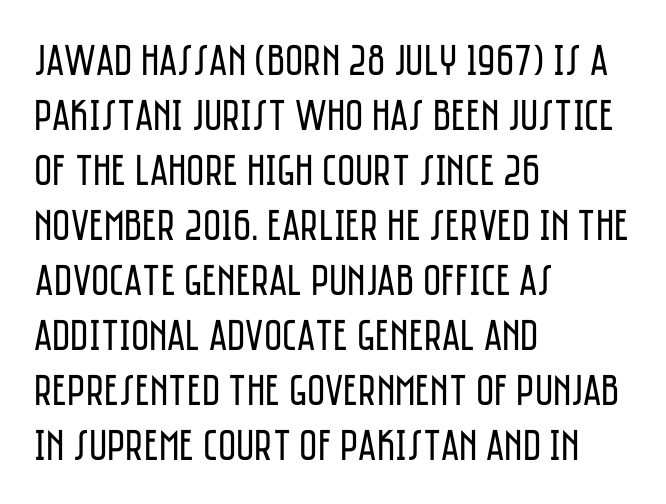
Vertical spacing — default. Where is the straight margin? On the left. Designer's note — italics off, roman on. This rendering leaves character spacing at its baseline value.
